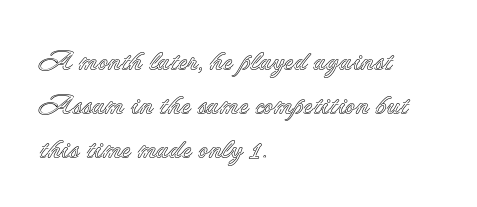
Q: Is the text italic (slanted)? A: Yes.
Q: Is the text underlined? A: No.
Q: How is the paragraph aligned? A: Left-aligned.
Q: Is the spacing between letters normal or unusually wide? A: Normal.
Q: Is the spacing between lines tight, normal or loose? A: Normal.
Q: Width (condensed, normal, or wide)? A: Normal.
Q: x-height? A: Small.
Q: Monospaced? A: No.
